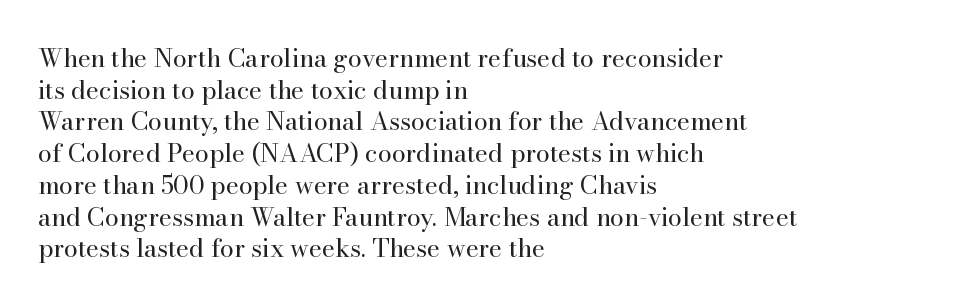
The image shows 25 px text type, upright; set left-aligned, normal line spacing (1.27x), normal letter spacing, not underlined.
